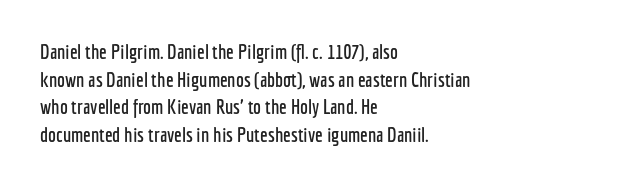
{"italic": "no", "underline": "no", "align": "left", "line_spacing": "normal", "line_spacing_ratio": 1.38, "letter_spacing": "normal", "letter_spacing_em": 0.0, "glyph_px": 20}
